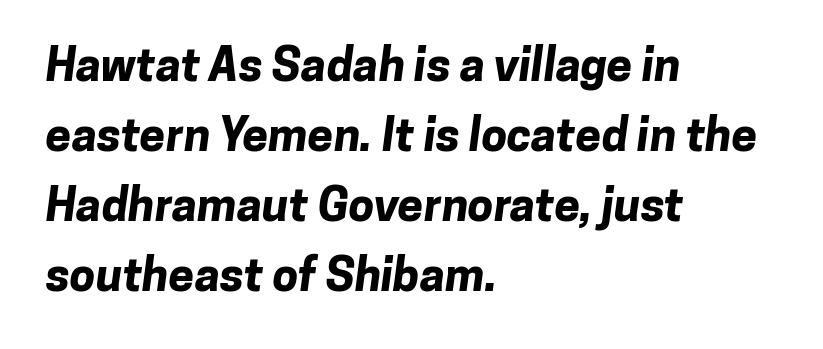
The paragraph has a hard left edge and a soft right edge. A dark, heavy texture on the line: the type is bold. The leading is moderate, giving the passage an even texture. Regarding serifs, this sample does without them. Decoration check: the copy has no underline. These lines are rendered in a variable-pitch font.
